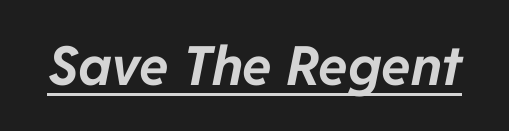
Q: Is the text bold? A: Yes.
Q: Is the text italic (slanted)? A: Yes, it leans right by about 11 degrees.
Q: Is the text underlined? A: Yes.
Q: Is the spacing between letters normal or unusually wide? A: Normal.
Q: Width (condensed, normal, or wide)? A: Normal.
Q: Stroke contrast? A: Low.
Q: x-height? A: Medium.
Q: Monospaced? A: No.
